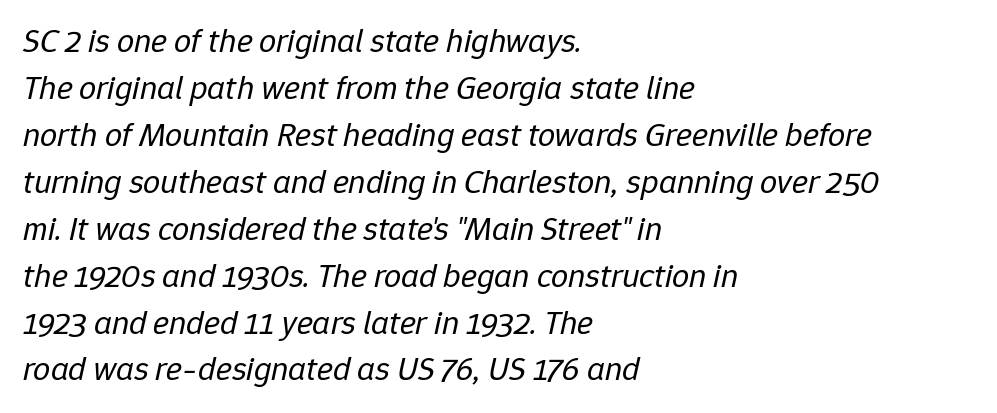
The image shows 34 px regular-weight type, italic (leaning right); set left-aligned, normal line spacing (1.38x), normal letter spacing, not underlined; low stroke contrast and a medium x-height.
